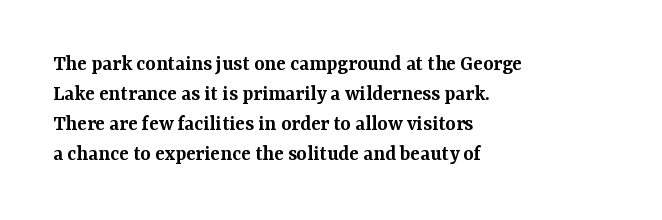
The image shows 22 px text type, upright; set left-aligned, normal line spacing (1.37x), normal letter spacing, not underlined.
